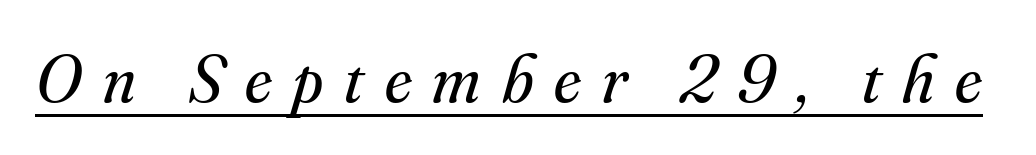
Italic: yes, the glyphs are oblique. Do the characters align in a grid? No, the font is proportional. Students, observe the line beneath the letters — that is underlining. The strokes are not fattened; the text isn't bold. This sample uses a serif face. A typesetter would call this heavily tracked-out type.
